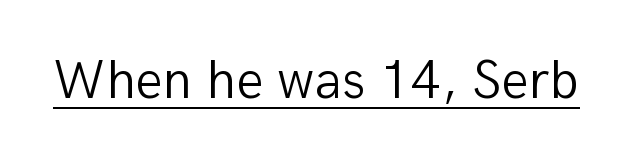
Proportional: the letters do not fall into vertical columns. This rendering leaves character spacing at its baseline value. The rendered words wear a rule along their underside. If you drew a line through each stem, it would be perfectly vertical.
